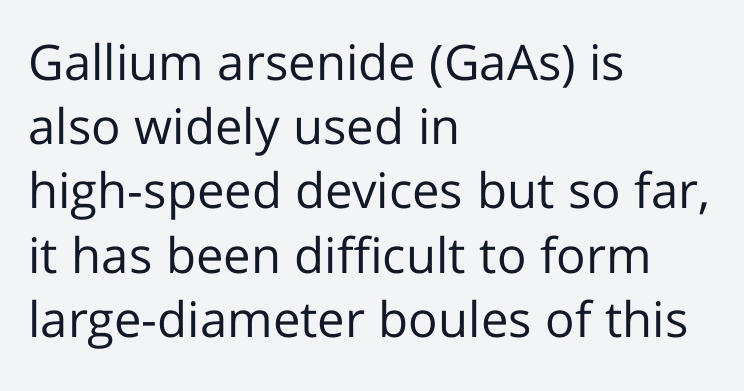
Stem width sits at or under what a default text font uses. Does the lettering tilt? It doesn't — this is upright. Casual observation: everything's shoved over to the left. Regular leading. Note the varied advance widths — an 'i' is clearly narrower than an 'm'. Between one letter and the next there's only the usual sliver of space.
